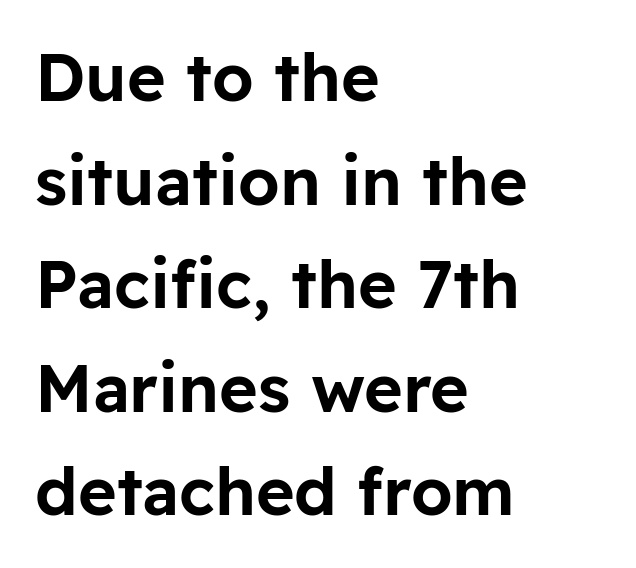
The font's upright variant was chosen for this text. Varying glyph widths throughout — classic text-font behaviour. All the whitespace from short lines collects on the right. Underlining? Definitely not there. The letterforms sit shoulder to shoulder at normal distance. Regular leading.
